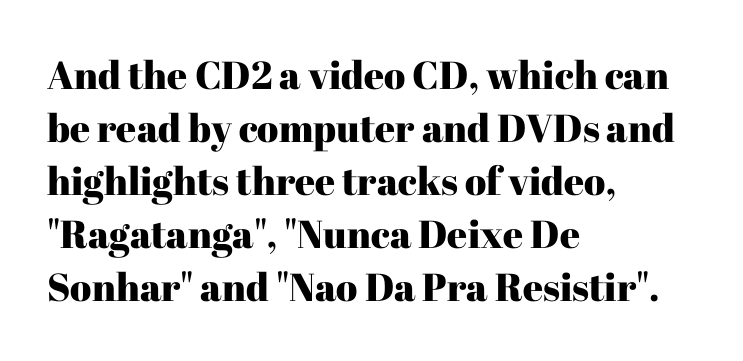
Q: Is the text italic (slanted)? A: No, it is upright.
Q: Is the typeface a serif or a sans-serif typeface? A: Serif.
Q: Is the text underlined? A: No.
Q: How is the paragraph aligned? A: Left-aligned.
Q: Is the spacing between letters normal or unusually wide? A: Normal.
Q: Is the spacing between lines tight, normal or loose? A: Normal.
Q: Width (condensed, normal, or wide)? A: Normal.
Q: Stroke contrast? A: High.
Q: x-height? A: Medium.
Q: Monospaced? A: No.
